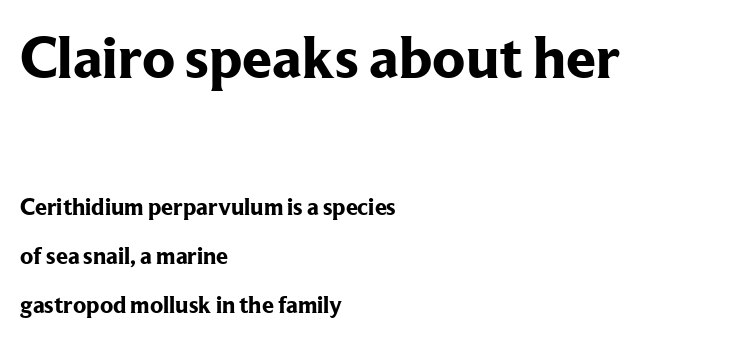
Q: Is the text bold? A: Yes.
Q: Is the text italic (slanted)? A: No, it is upright.
Q: Is the typeface a serif or a sans-serif typeface? A: Serif.
Q: Is the text underlined? A: No.
Q: How is the paragraph aligned? A: Left-aligned.
Q: Is the spacing between letters normal or unusually wide? A: Normal.
Q: Is the spacing between lines tight, normal or loose? A: Loose.
Q: Which block of text is set in a larger size, the first (top) or the second (bottom)? A: The first (top) one.
Q: Width (condensed, normal, or wide)? A: Normal.
Q: Stroke contrast? A: Low.
Q: x-height? A: Medium.
Q: Monospaced? A: No.
